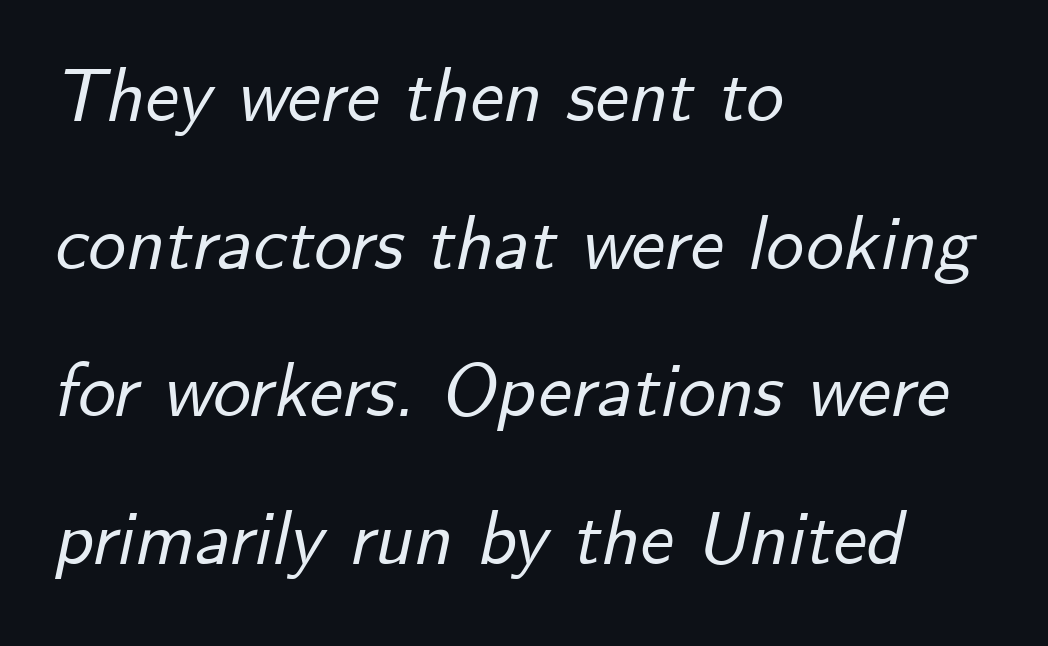
{"italic": "yes", "lean": "right", "slant_degrees": 12, "width": "normal", "stroke_contrast": "low", "x_height": "small", "monospaced": "no", "underline": "no", "align": "left", "line_spacing": "loose", "line_spacing_ratio": 1.97, "letter_spacing": "normal", "letter_spacing_em": 0.0, "glyph_px": 75}
